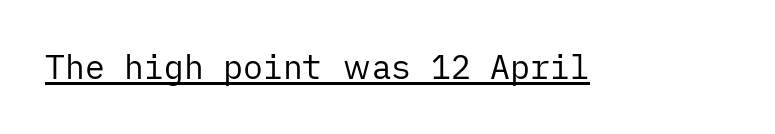
Typographically, this falls in the sans-serif category. Ordinary non-slanted type is in use. Each line of the rendering has a horizontal stroke beneath the glyphs. The characters are drawn with everyday or finer stroke widths.
